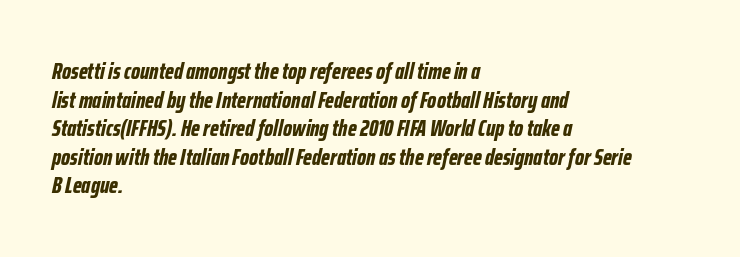
The image shows 23 px bold type, italic (leaning right); set left-aligned, line spacing 1.24x, normal letter spacing, not underlined.
